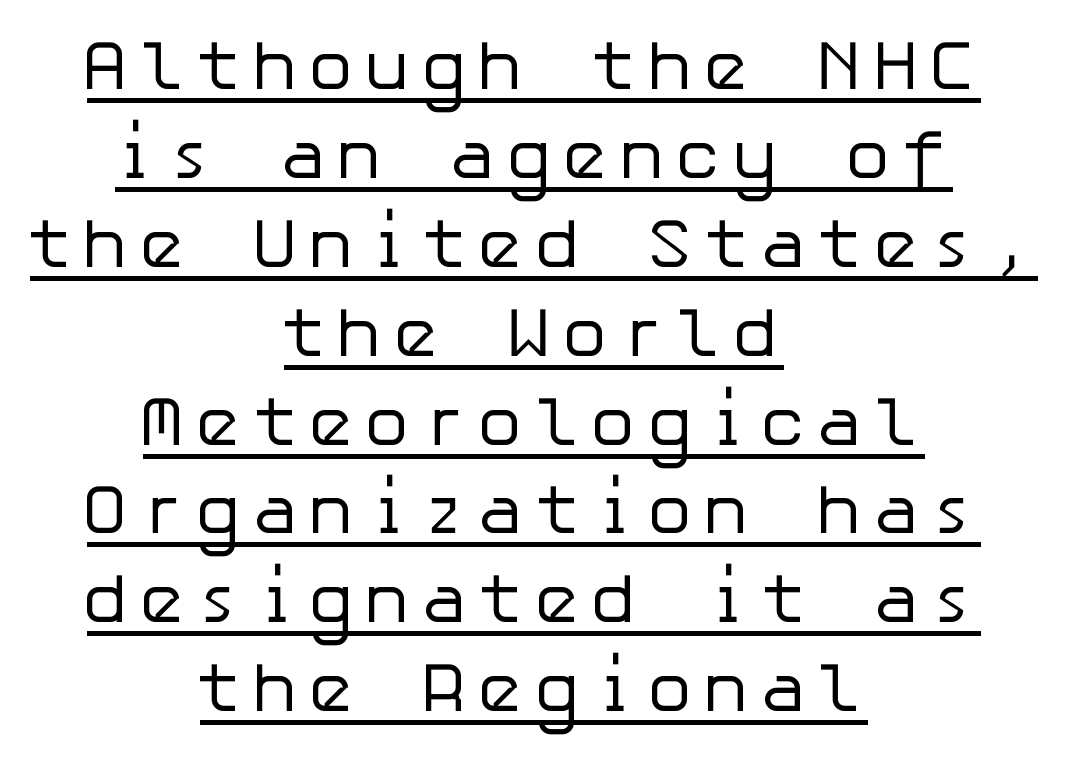
The letters stand straight up with perfectly vertical stems. Line starts and ends both wander, symmetrically. Letters have the restrained weight of plain body copy at most. What's the leading like? Ordinary, nothing unusual. Check where the strokes stop: nothing finishes them off — pure sans.
